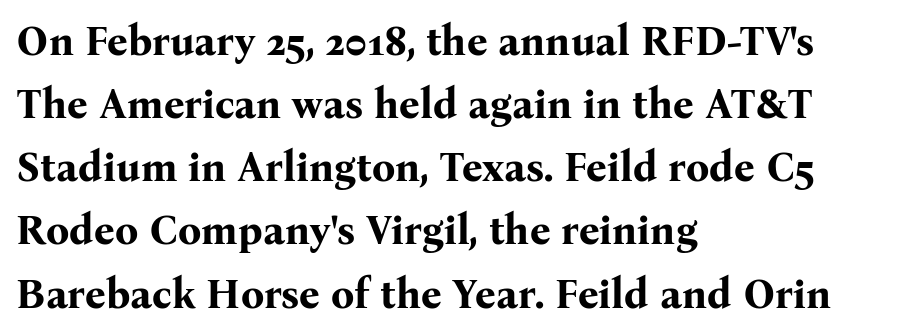
Q: Is the text bold? A: Yes.
Q: Is the text italic (slanted)? A: No, it is upright.
Q: Is the typeface a serif or a sans-serif typeface? A: Serif.
Q: Is the text underlined? A: No.
Q: How is the paragraph aligned? A: Left-aligned.
Q: Is the spacing between letters normal or unusually wide? A: Normal.
Q: Is the spacing between lines tight, normal or loose? A: Normal.
Q: Width (condensed, normal, or wide)? A: Normal.
Q: Stroke contrast? A: Medium.
Q: x-height? A: Medium.
Q: Monospaced? A: No.
